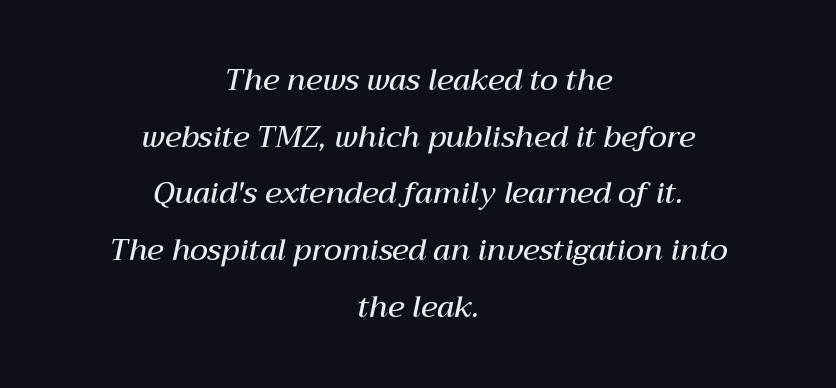
The image shows 30 px semibold type, italic (leaning right); set centered, line spacing 1.89x, normal letter spacing, not underlined; medium stroke contrast and a medium x-height.
